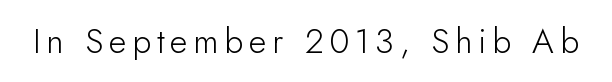
Q: Is the text bold? A: No.
Q: Is the text italic (slanted)? A: No, it is upright.
Q: Is the typeface a serif or a sans-serif typeface? A: Sans-serif.
Q: Is the text underlined? A: No.
Q: Width (condensed, normal, or wide)? A: Normal.
Q: Stroke contrast? A: Low.
Q: x-height? A: Small.
Q: Monospaced? A: No.
